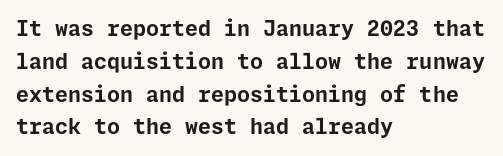
The image shows 21 px bold type, upright; set left-aligned, normal line spacing (1.56x), normal letter spacing, not underlined.
